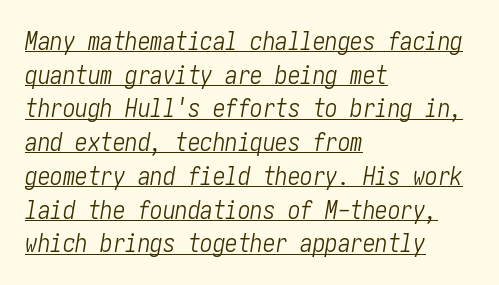
Heft: none added — not bold. Decoration check: the copy is underlined. Compared with a centered layout, this one pins lines to the left instead. A typesetter would call this zero additional tracking.
